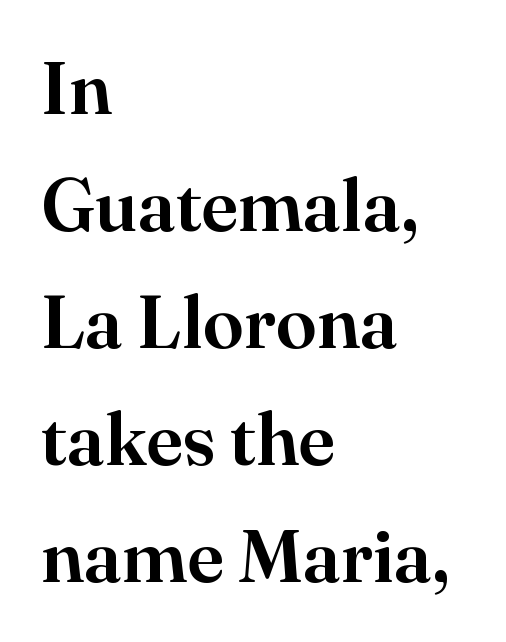
The image shows 74 px serif type, upright; set left-aligned, normal line spacing (1.58x), normal letter spacing, not underlined; high stroke contrast and a small x-height.
